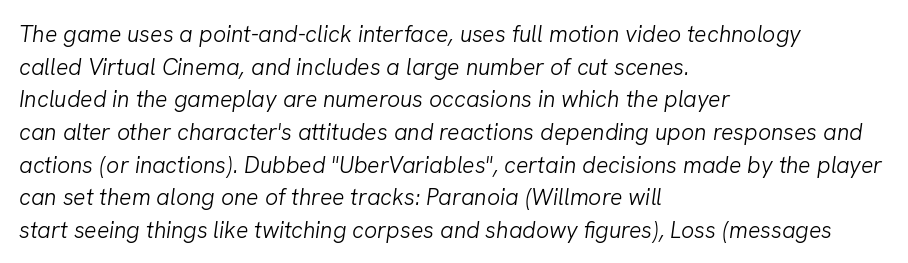
If you drew a ruler down the left edge, every line would touch it. The rendering uses a moderate line-height, typical for paragraphs. The weight tops out at a normal text grade. The font's italic variant was chosen for this text. Short note: letters normally spaced.
